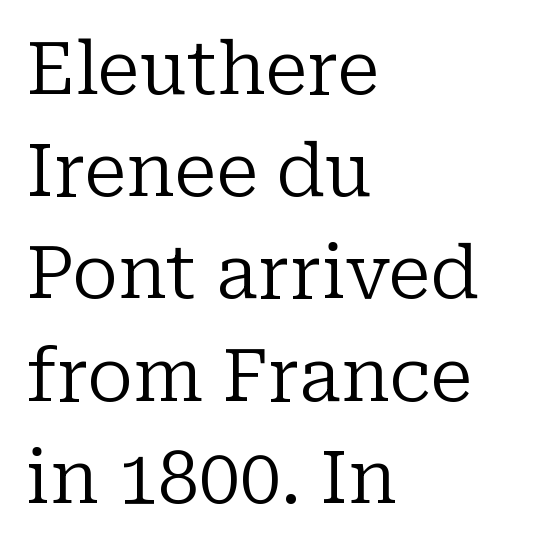
Nope, not italic — everything's standing straight. What stands out about the letter spacing? Nothing — it is the standard amount. Layout note: lines flush left. The passage shown is typeset with a serif family. This block has exactly the height ordinary leading produces. Proportional: the letters do not fall into vertical columns.
